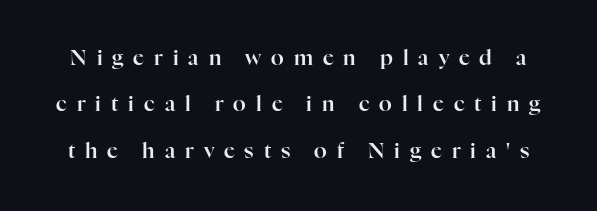
Interline gaps are noticeably wide in this sample. The letters stand straight up with perfectly vertical stems. The gap between lines stays unmarked. Each word looks stretched out because of the extra space between its letters.
